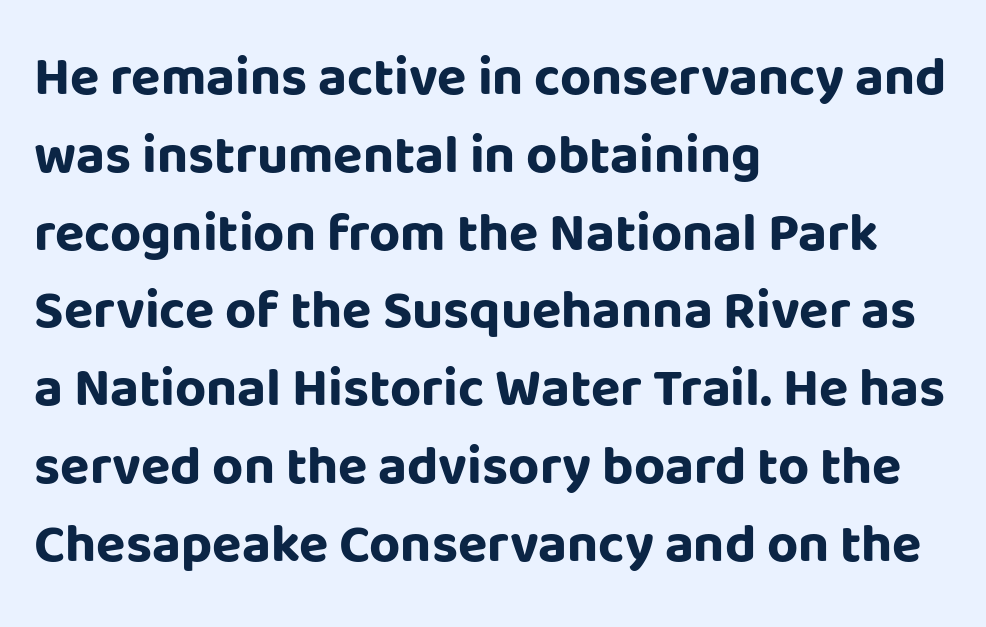
The image shows 54 px bold sans-serif type, upright; set left-aligned, normal line spacing (1.44x), normal letter spacing, not underlined; low stroke contrast and a large x-height.
